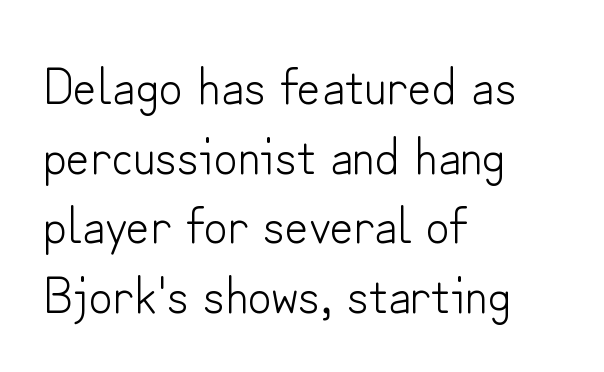
Inter-character spacing is left at the font's built-in metrics. Normally led — the rows are evenly, conventionally spaced. The letters carry no serifs — their stems end cleanly without finishing strokes. Reading down the block, your eye returns to a fixed left position each line.
